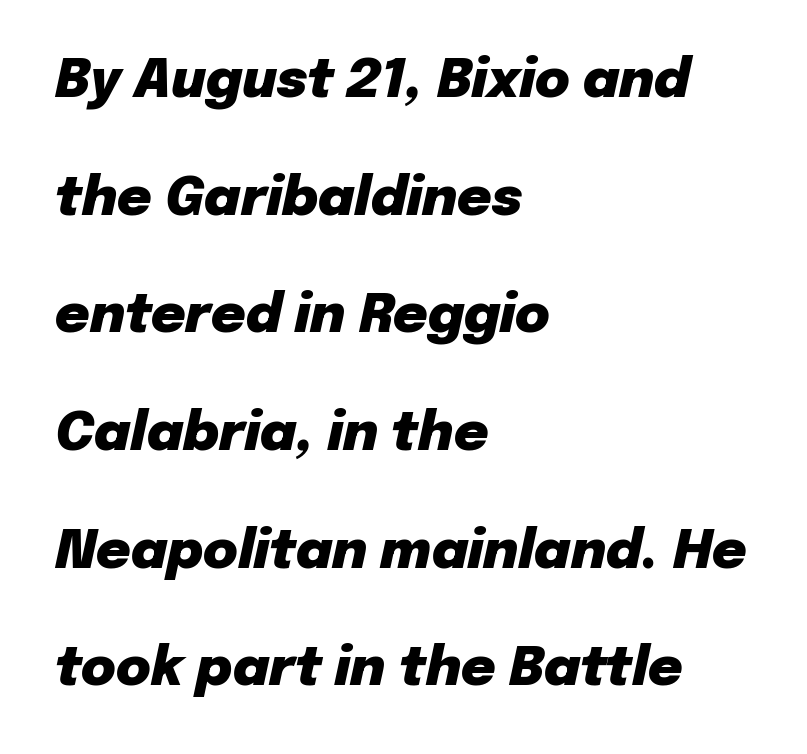
Is this a fixed-width face? No — the glyphs have proportional, varying widths. Posture: slanted. These words are printed bold, with thick strokes throughout. Line starts are locked; line ends wander. The space beneath each line is pristine and unruled. Horizontal bands of white between lines are thick stripes.
